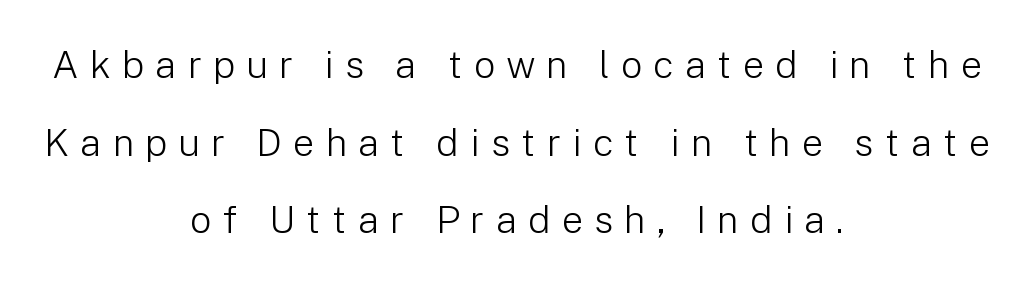
Q: Is the text bold? A: No.
Q: Is the text italic (slanted)? A: No, it is upright.
Q: Is the typeface a serif or a sans-serif typeface? A: Sans-serif.
Q: Is the text underlined? A: No.
Q: How is the paragraph aligned? A: Centered.
Q: Is the spacing between letters normal or unusually wide? A: Unusually wide.
Q: Is the spacing between lines tight, normal or loose? A: Loose.
Q: Width (condensed, normal, or wide)? A: Normal.
Q: Stroke contrast? A: Low.
Q: x-height? A: Medium.
Q: Monospaced? A: No.
